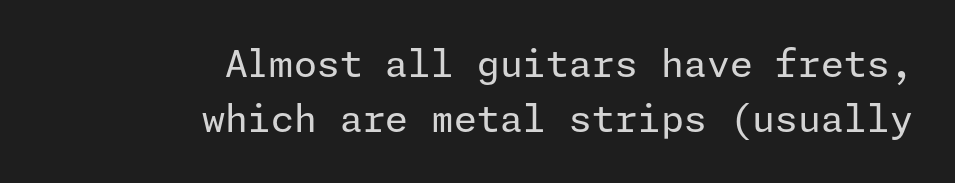
The image shows 37 px regular-weight sans-serif type, upright; set right-aligned, normal line spacing (1.5x), normal letter spacing, not underlined; low stroke contrast and a medium x-height.
